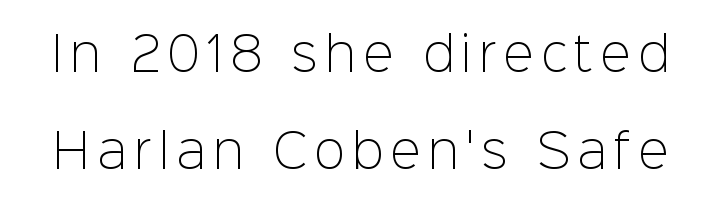
{"serif": "no", "italic": "no", "bold": "no", "weight": "light", "width": "normal", "stroke_contrast": "low", "x_height": "medium", "monospaced": "no", "underline": "no", "line_spacing": "loose", "line_spacing_ratio": 2.11, "glyph_px": 46}
